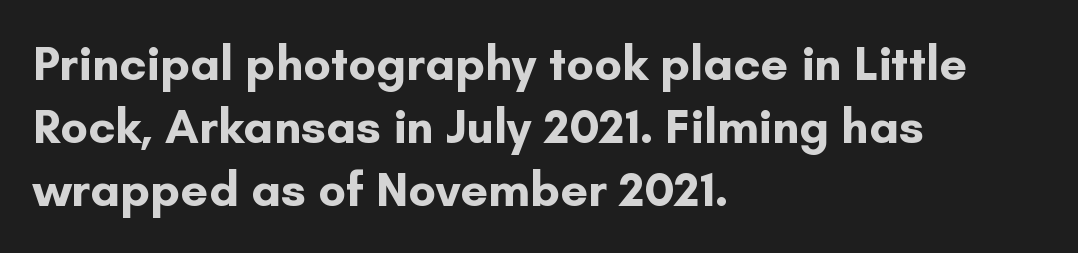
Q: Is the text bold? A: Yes.
Q: Is the text italic (slanted)? A: No, it is upright.
Q: Is the typeface a serif or a sans-serif typeface? A: Sans-serif.
Q: Is the text underlined? A: No.
Q: How is the paragraph aligned? A: Left-aligned.
Q: Is the spacing between letters normal or unusually wide? A: Normal.
Q: Is the spacing between lines tight, normal or loose? A: Normal.
Q: Width (condensed, normal, or wide)? A: Normal.
Q: Stroke contrast? A: Low.
Q: x-height? A: Small.
Q: Monospaced? A: No.
